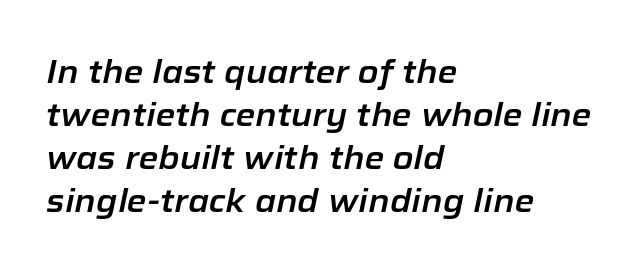
The image shows 32 px text type, italic (leaning right); set left-aligned, normal line spacing (1.34x), normal letter spacing, not underlined; low stroke contrast and a medium x-height.
